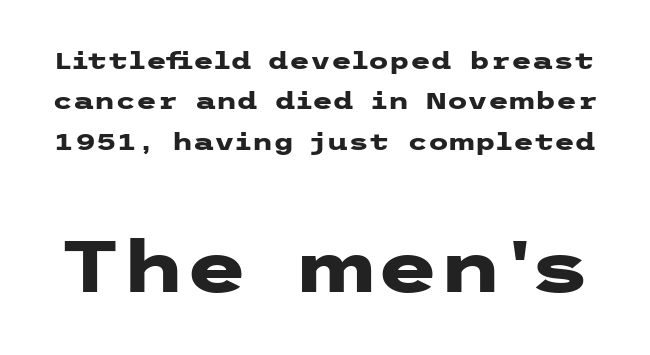
The image shows 72 px heavy, wide sans-serif type, upright; set normal line spacing (1.68x), normal letter spacing, not underlined; the second (bottom) block is 3.0x larger; low stroke contrast and a medium x-height.
